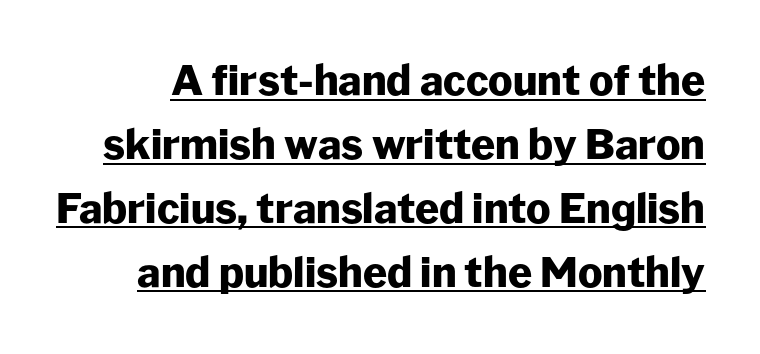
The image shows 41 px heavy sans-serif type, upright; set normal line spacing (1.56x), normal letter spacing, underlined; low stroke contrast and a medium x-height.
